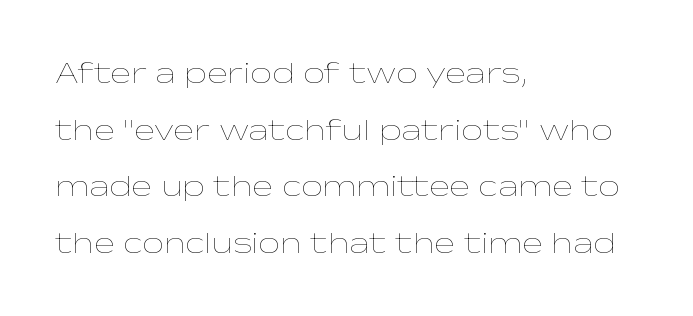
The image shows 31 px thin, wide type, upright; set left-aligned, line spacing 1.83x, normal letter spacing, not underlined; low stroke contrast and a medium x-height.
